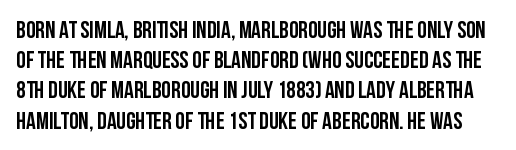
Q: Is the text bold? A: Yes.
Q: Is the text italic (slanted)? A: No, it is upright.
Q: Is the text underlined? A: No.
Q: Is the spacing between letters normal or unusually wide? A: Normal.
Q: Is the spacing between lines tight, normal or loose? A: Normal.
